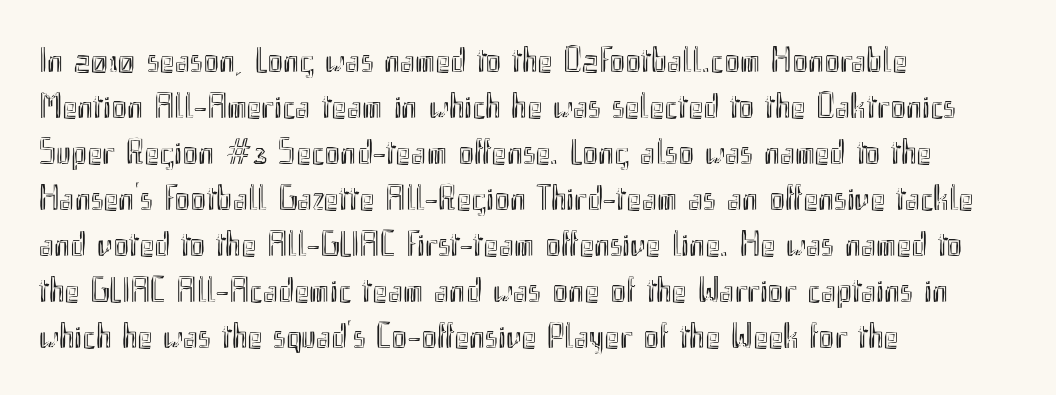
Check under the words: just untouched page. Is the block centered? No — it sits flush against the left margin. Italic? Not at all — the glyphs are vertical. If you measured baseline to baseline, you'd find a middling distance. Think of a printed novel: that variable character pitch is what you see here.
